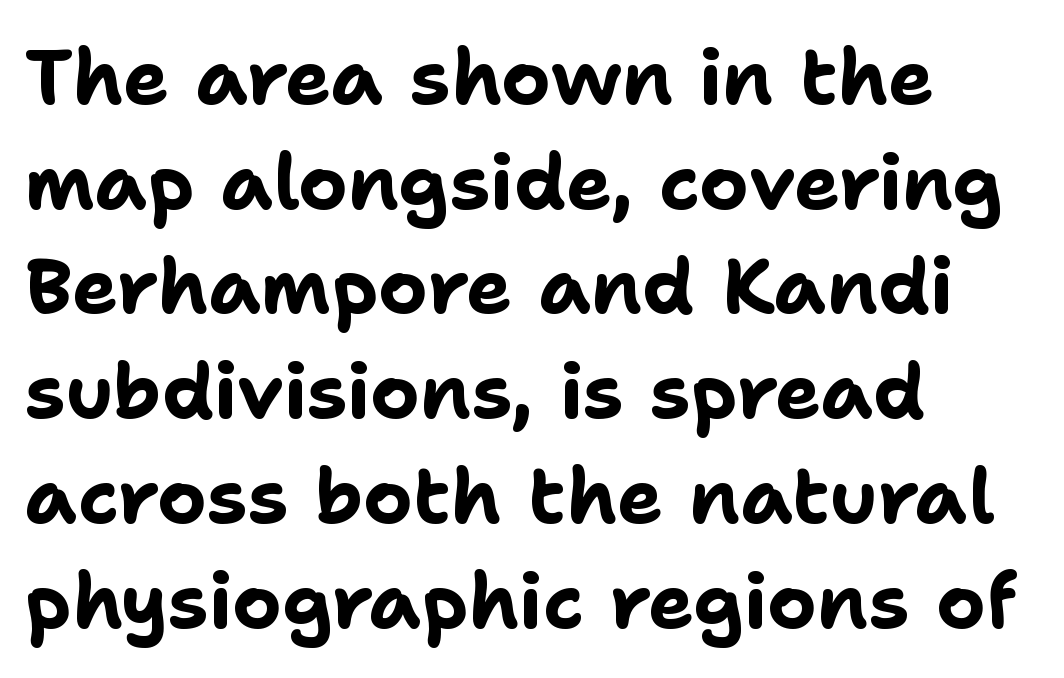
Q: Is the text bold? A: Yes.
Q: Is the text italic (slanted)? A: No, it is upright.
Q: Is the typeface a serif or a sans-serif typeface? A: Sans-serif.
Q: Is the text underlined? A: No.
Q: How is the paragraph aligned? A: Left-aligned.
Q: Is the spacing between letters normal or unusually wide? A: Normal.
Q: Is the spacing between lines tight, normal or loose? A: Normal.
Q: Width (condensed, normal, or wide)? A: Normal.
Q: Stroke contrast? A: Low.
Q: x-height? A: Medium.
Q: Monospaced? A: No.
